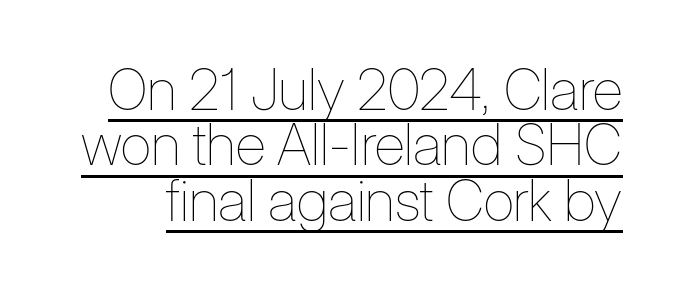
Q: Is the text bold? A: No.
Q: Is the text italic (slanted)? A: No, it is upright.
Q: Is the text underlined? A: Yes.
Q: Is the spacing between letters normal or unusually wide? A: Normal.
Q: Is the spacing between lines tight, normal or loose? A: Tight.
Q: Width (condensed, normal, or wide)? A: Condensed.
Q: Stroke contrast? A: Low.
Q: x-height? A: Medium.
Q: Monospaced? A: No.
